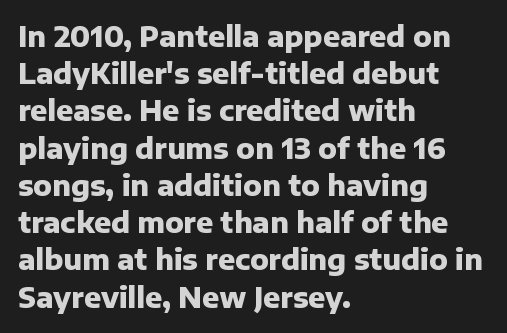
The rendering uses natural spacing where letterforms have individual widths. Characters follow at the spacing the type designer built in. Leading: standard. Descender tails drop into unmarked territory. Unlike italic type, these characters show no tilt at all. Grotesque or geometric, the face here clearly has no serifs.
